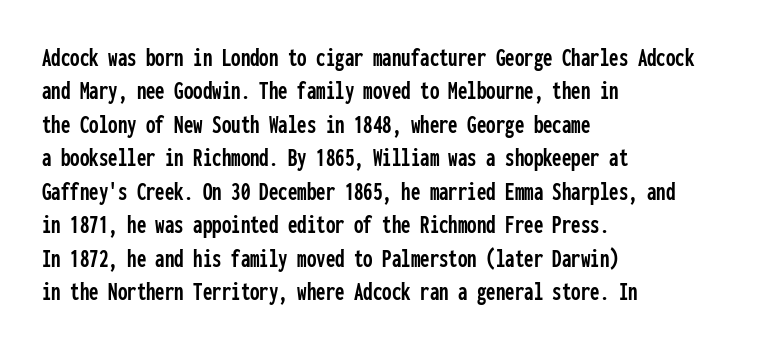
Q: Is the text italic (slanted)? A: No, it is upright.
Q: Is the text underlined? A: No.
Q: How is the paragraph aligned? A: Left-aligned.
Q: Is the spacing between letters normal or unusually wide? A: Normal.
